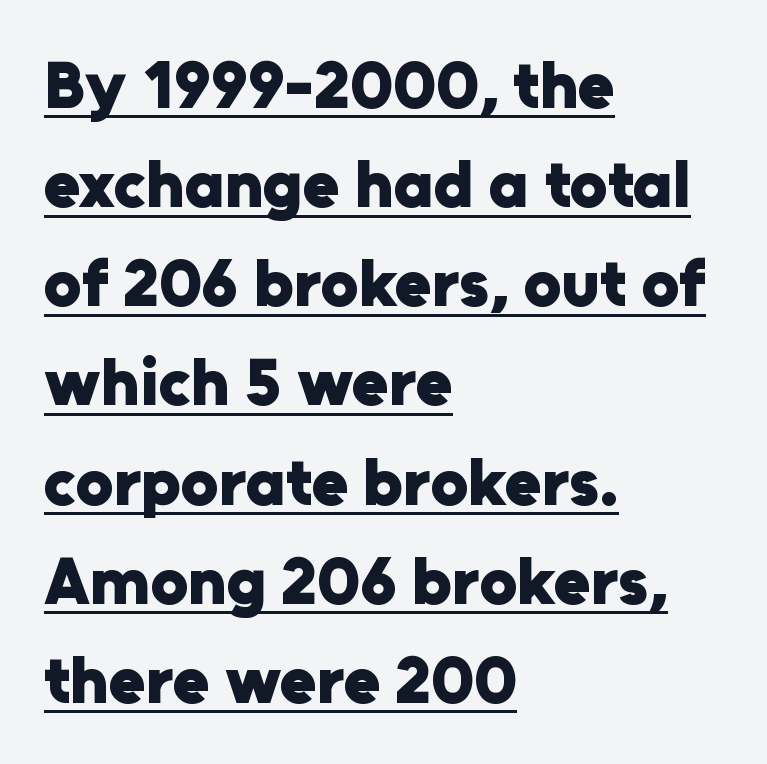
Q: Is the text bold? A: Yes.
Q: Is the text italic (slanted)? A: No, it is upright.
Q: Is the typeface a serif or a sans-serif typeface? A: Sans-serif.
Q: Is the text underlined? A: Yes.
Q: How is the paragraph aligned? A: Left-aligned.
Q: Is the spacing between letters normal or unusually wide? A: Normal.
Q: Is the spacing between lines tight, normal or loose? A: Normal.
Q: Width (condensed, normal, or wide)? A: Normal.
Q: Stroke contrast? A: Low.
Q: x-height? A: Medium.
Q: Monospaced? A: No.
